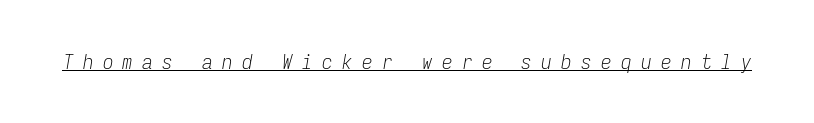
The image shows 21 px text type, italic (leaning right); set unusually wide letter spacing (+0.45 em), underlined.
